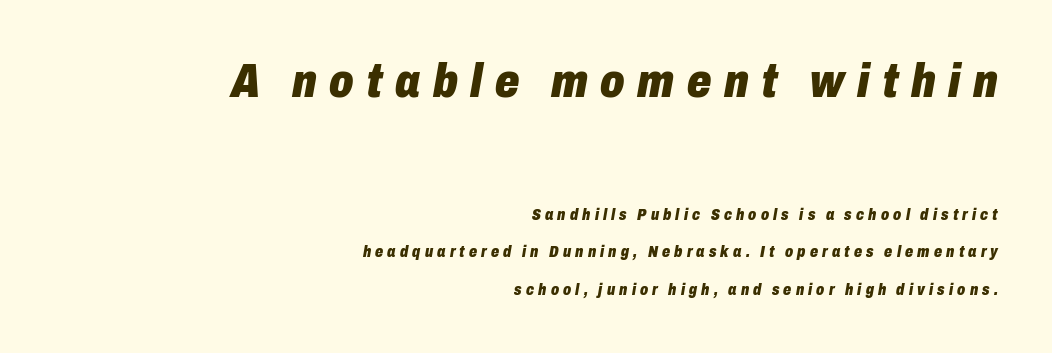
Q: Is the text bold? A: Yes.
Q: Is the text italic (slanted)? A: Yes, it leans right by about 10 degrees.
Q: Is the text underlined? A: No.
Q: How is the paragraph aligned? A: Right-aligned.
Q: Is the spacing between letters normal or unusually wide? A: Unusually wide.
Q: Is the spacing between lines tight, normal or loose? A: Loose.
Q: Which block of text is set in a larger size, the first (top) or the second (bottom)? A: The first (top) one.
Q: Width (condensed, normal, or wide)? A: Condensed.
Q: Stroke contrast? A: Low.
Q: x-height? A: Medium.
Q: Monospaced? A: No.
